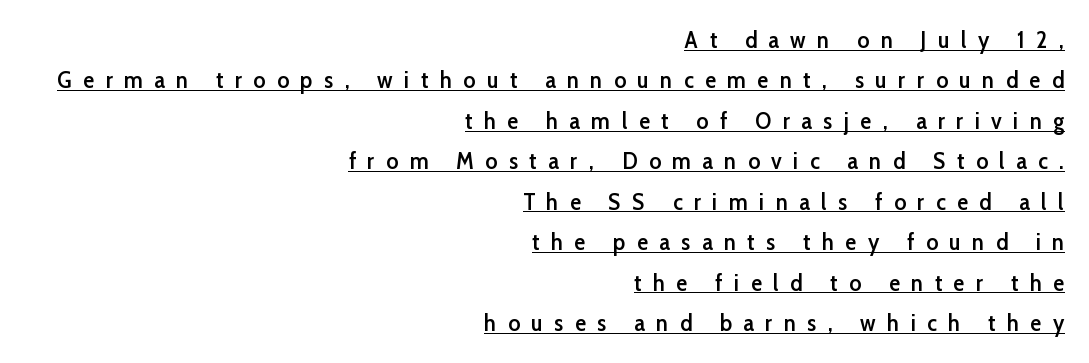
The image shows 23 px text type, upright; set right-aligned, line spacing 1.76x, unusually wide letter spacing (+0.5 em), underlined.
